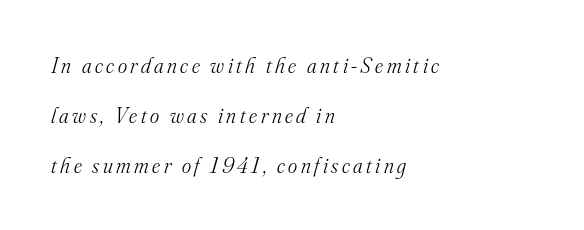
{"italic": "yes", "lean": "right", "slant_degrees": 16, "bold": "no", "underline": "no", "align": "left", "line_spacing": "loose", "line_spacing_ratio": 2.27, "glyph_px": 22}
